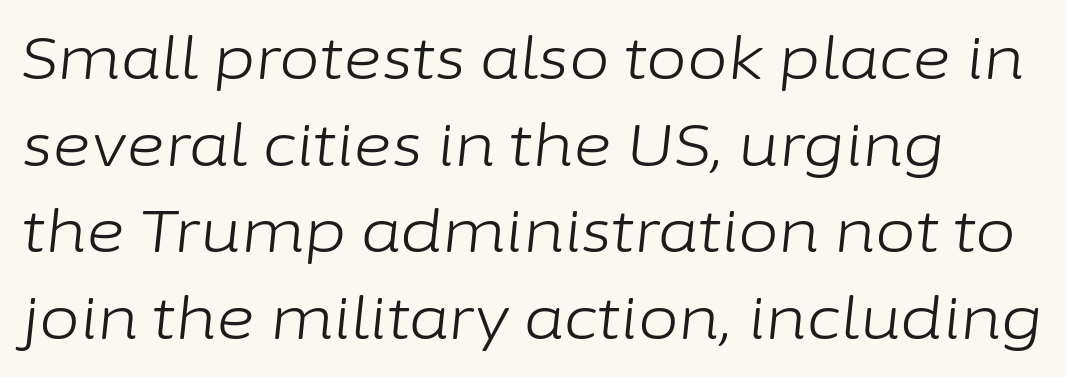
Honestly, the letter spacing is just normal — you wouldn't notice it. Character widths vary here, with narrow letters taking less room than wide ones. Descenders hang freely into open space. The line-height multiplier appears to be the usual default.
